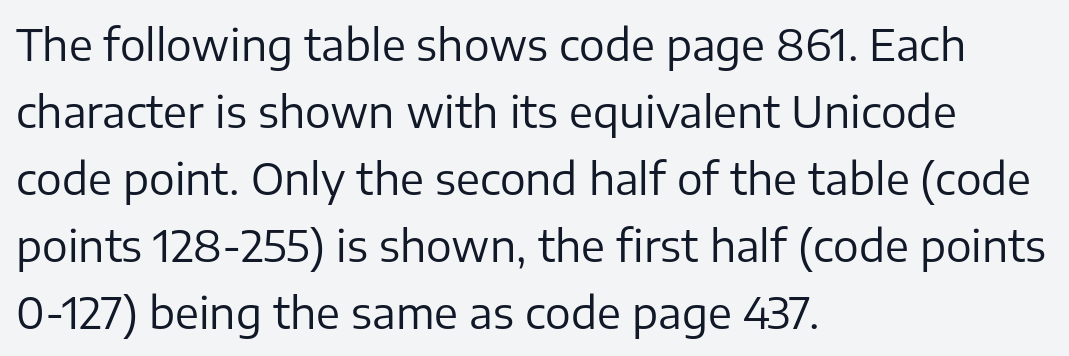
{"serif": "no", "italic": "no", "bold": "no", "weight": "regular", "width": "normal", "stroke_contrast": "low", "x_height": "medium", "monospaced": "no", "underline": "no", "align": "left", "line_spacing": "normal", "line_spacing_ratio": 1.56, "letter_spacing": "normal", "letter_spacing_em": 0.0, "glyph_px": 43}
